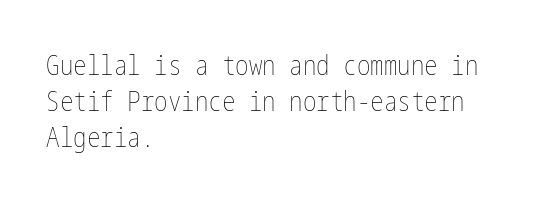
Q: Is the text bold? A: No.
Q: Is the text italic (slanted)? A: No, it is upright.
Q: Is the text underlined? A: No.
Q: How is the paragraph aligned? A: Left-aligned.
Q: Is the spacing between letters normal or unusually wide? A: Normal.
Q: Is the spacing between lines tight, normal or loose? A: Normal.
